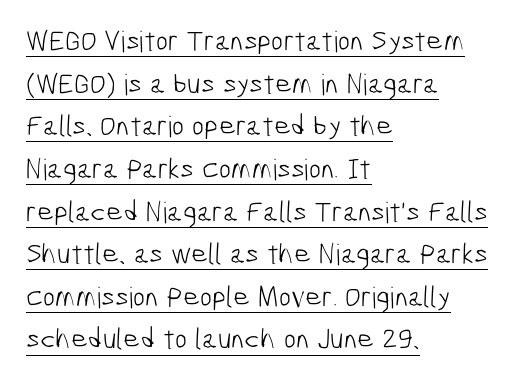
Looks like regular typesetting: each glyph gets only the width it needs. What stands out about the letter spacing? Nothing — it is the standard amount. Letterform terminals end flat and unadorned throughout the passage. Does the copy run flush right? No — it runs flush left. Students, observe the line beneath the letters — that is underlining. Leading: standard.
